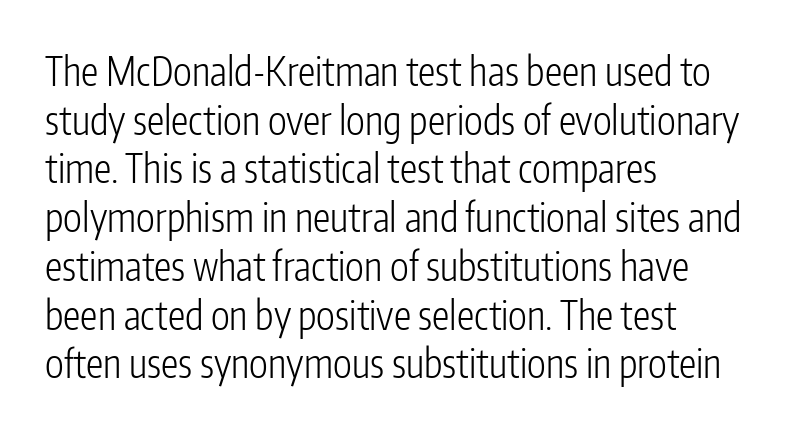
Q: Is the text bold? A: No.
Q: Is the text italic (slanted)? A: No, it is upright.
Q: Is the typeface a serif or a sans-serif typeface? A: Sans-serif.
Q: Is the text underlined? A: No.
Q: How is the paragraph aligned? A: Left-aligned.
Q: Is the spacing between letters normal or unusually wide? A: Normal.
Q: Is the spacing between lines tight, normal or loose? A: Normal.
Q: Width (condensed, normal, or wide)? A: Condensed.
Q: Stroke contrast? A: Low.
Q: x-height? A: Medium.
Q: Monospaced? A: No.
